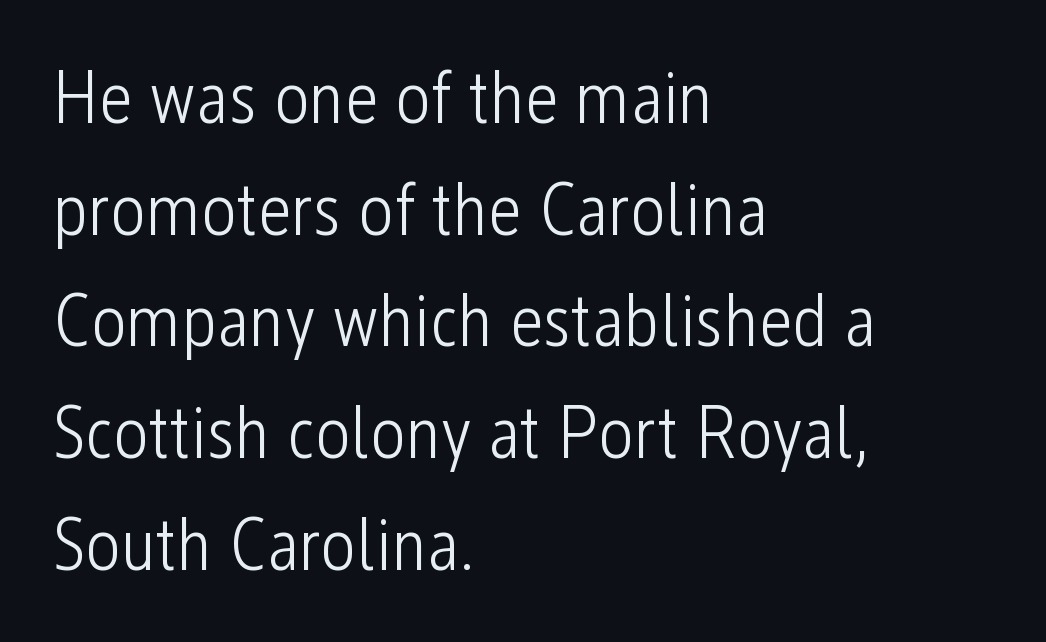
{"serif": "no", "italic": "no", "bold": "no", "weight": "light", "width": "condensed", "stroke_contrast": "low", "x_height": "medium", "monospaced": "no", "underline": "no", "align": "left", "line_spacing": "normal", "line_spacing_ratio": 1.49, "letter_spacing": "normal", "letter_spacing_em": 0.0, "glyph_px": 75}
